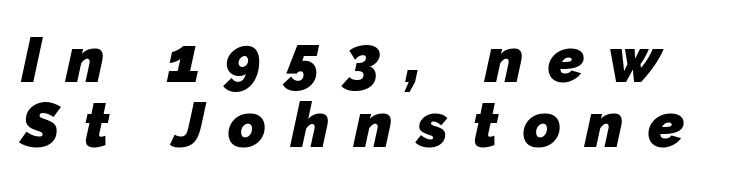
The image shows 64 px heavy sans-serif type; set tight line spacing (1.02x), unusually wide letter spacing (+0.38 em), not underlined; low stroke contrast and a medium x-height.
